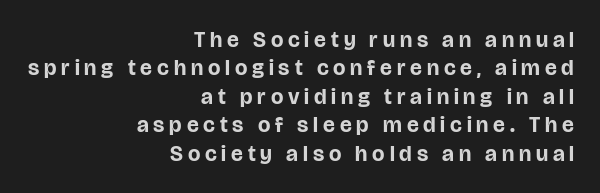
Q: Is the text bold? A: Yes.
Q: Is the text italic (slanted)? A: No, it is upright.
Q: Is the text underlined? A: No.
Q: How is the paragraph aligned? A: Right-aligned.
Q: Is the spacing between letters normal or unusually wide? A: Unusually wide.
Q: Is the spacing between lines tight, normal or loose? A: Normal.
